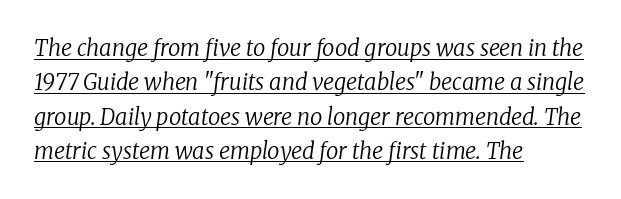
The image shows 22 px text type, italic (leaning right); set left-aligned, normal line spacing (1.56x), normal letter spacing, underlined.
